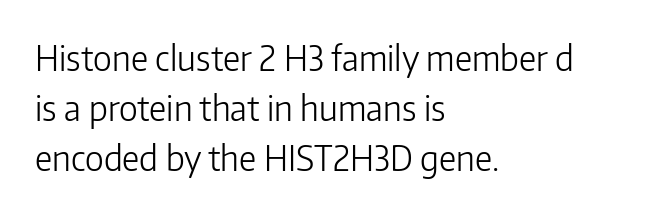
The image shows 34 px light sans-serif type, upright; set left-aligned, normal line spacing (1.47x), normal letter spacing, not underlined; low stroke contrast and a medium x-height.
